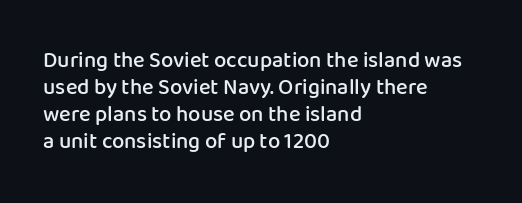
{"italic": "no", "bold": "semi", "underline": "no", "align": "left", "line_spacing_ratio": 1.22, "letter_spacing": "normal", "letter_spacing_em": 0.0, "glyph_px": 22}
